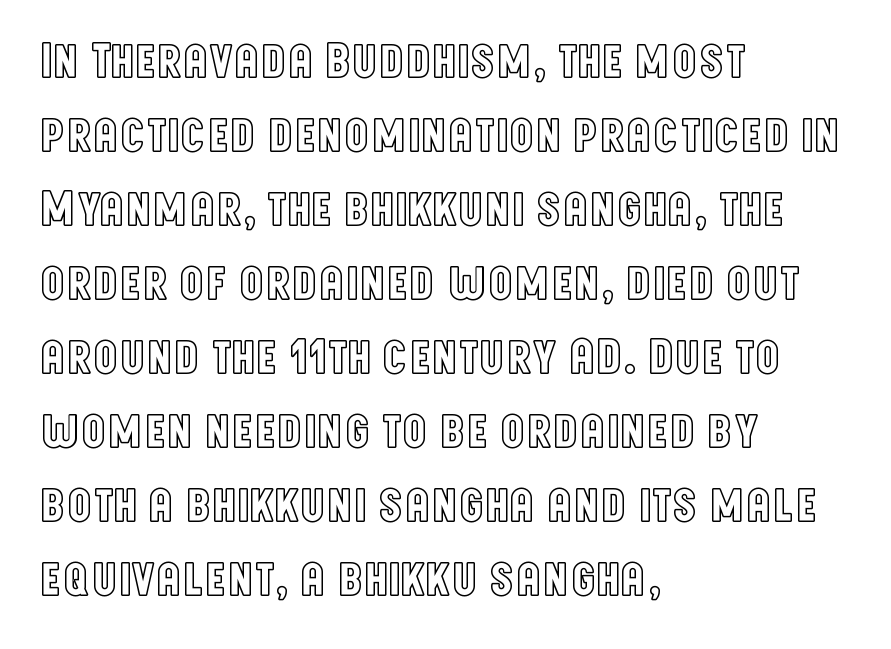
This is the regular roman posture of the typeface. Leftover space on each line is placed entirely after the last word. The letterforms sit shoulder to shoulder at normal distance. Do the characters align in a grid? No, the font is proportional. Has an underline been added? It has not. Students, observe: this is what conventionally led text looks like.
